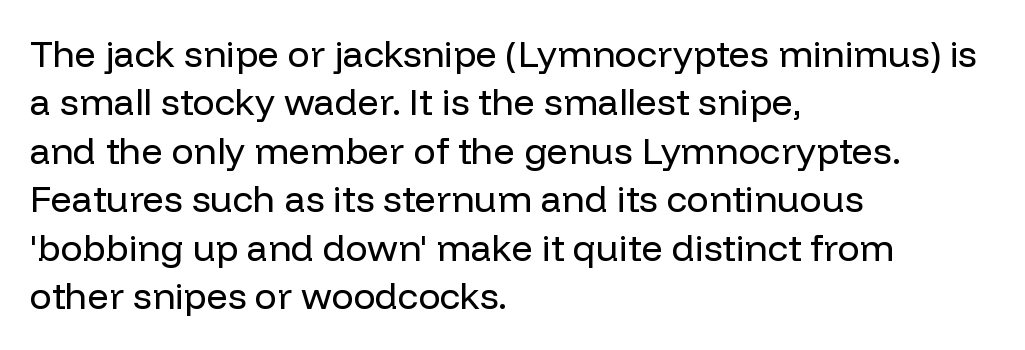
The image shows 37 px regular-weight sans-serif type, upright; set left-aligned, normal line spacing (1.31x), normal letter spacing, not underlined; low stroke contrast and a medium x-height.
